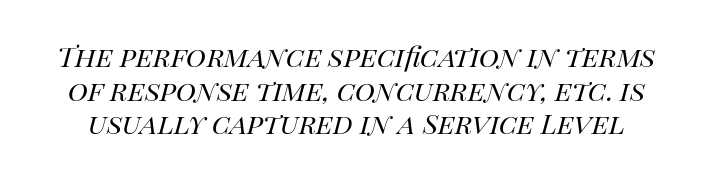
Tracking here is standard; glyphs follow each other at the usual distance. This is oblique type, the kind used for emphasis or titles. No extra ink here — the face is not bold. Reading down the column, the eye jumps only a short way to each next line. The letters advance in unequal steps, a hallmark of proportional type. Lines of text with bare space underneath.
